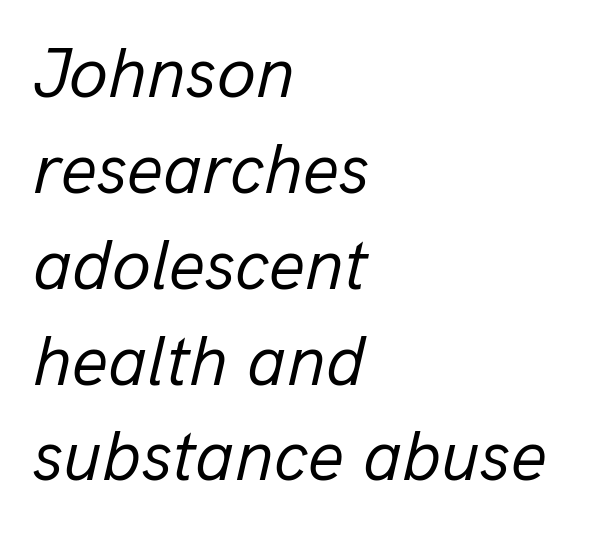
{"italic": "yes", "lean": "right", "slant_degrees": 13, "bold": "no", "weight": "regular", "width": "normal", "stroke_contrast": "low", "x_height": "medium", "monospaced": "no", "underline": "no", "align": "left", "line_spacing": "normal", "line_spacing_ratio": 1.35, "letter_spacing": "normal", "letter_spacing_em": 0.0, "glyph_px": 71}
